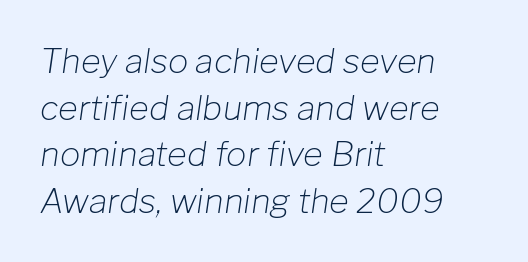
Q: Is the text bold? A: No.
Q: Is the text italic (slanted)? A: Yes, it leans right by about 8 degrees.
Q: Is the text underlined? A: No.
Q: How is the paragraph aligned? A: Left-aligned.
Q: Is the spacing between letters normal or unusually wide? A: Normal.
Q: Is the spacing between lines tight, normal or loose? A: Normal.
Q: Width (condensed, normal, or wide)? A: Normal.
Q: Stroke contrast? A: Low.
Q: x-height? A: Medium.
Q: Monospaced? A: No.
